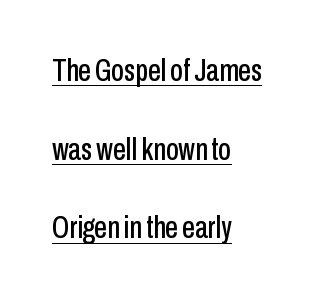
{"serif": "no", "italic": "no", "width": "condensed", "stroke_contrast": "low", "x_height": "medium", "monospaced": "no", "underline": "yes", "align": "left", "line_spacing": "loose", "line_spacing_ratio": 2.46, "letter_spacing": "normal", "letter_spacing_em": 0.0, "glyph_px": 32}
